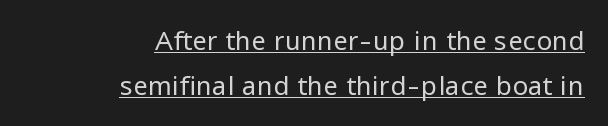
Unbolded letterforms with no extra heft. Ordinary non-slanted type is in use. What stands out about the letter spacing? Nothing — it is the standard amount. Alignment: flush right. Decoration check: the copy is underlined.
